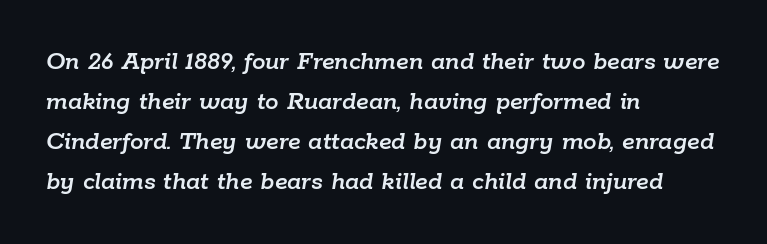
The image shows 27 px text type, italic (leaning right); set left-aligned, normal line spacing (1.48x), normal letter spacing, not underlined.
